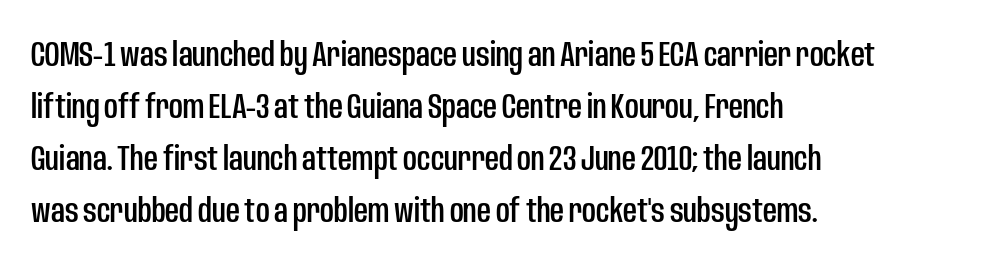
{"serif": "no", "italic": "no", "width": "condensed", "stroke_contrast": "low", "x_height": "large", "monospaced": "no", "underline": "no", "align": "left", "line_spacing": "normal", "line_spacing_ratio": 1.53, "letter_spacing": "normal", "letter_spacing_em": 0.0, "glyph_px": 34}
